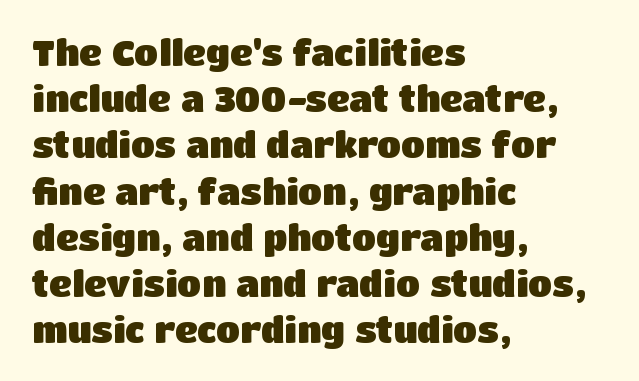
Every letter is thick-stroked: bold, no question. The passage shown is typeset with a sans-serif family. These lines sit exactly where default settings would place them. Unlike italic type, these characters show no tilt at all. The horizontal fit of the characters is conventional and even.
